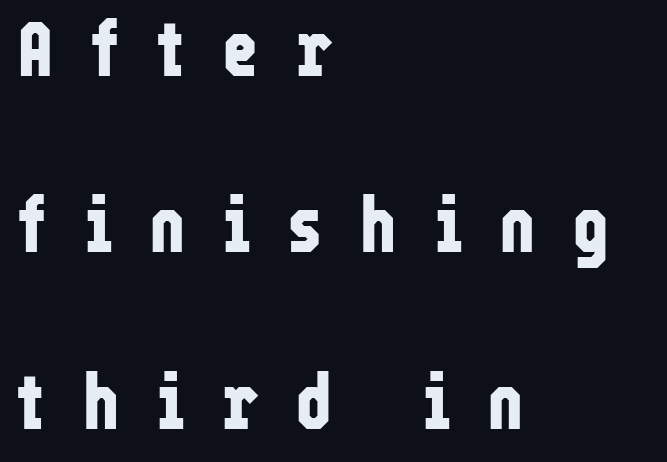
Italic? Not at all — the glyphs are vertical. You could only call the tracking loose — the letters float apart. Rule under the text: the space is simply empty. Line spacing here is loose. The designer went with a sans here, leaving each stem footless. You'd pick this weight for a headline — it's a proper bold.
